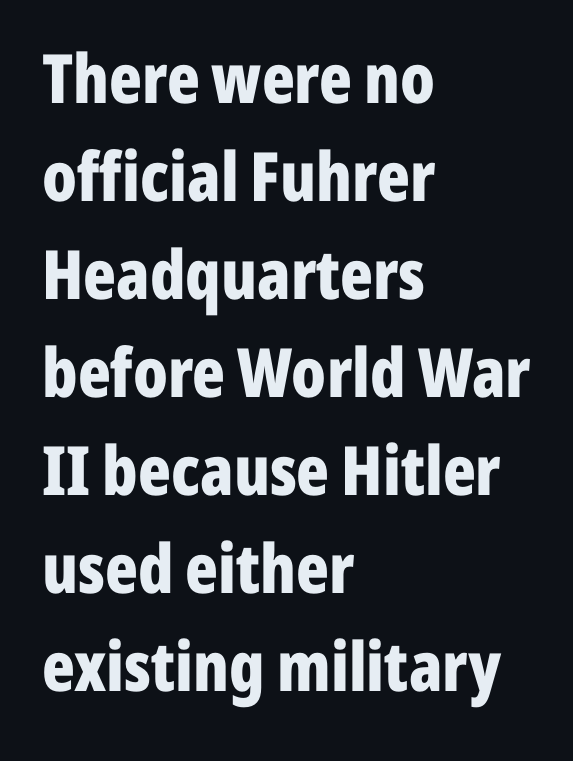
{"serif": "no", "italic": "no", "bold": "yes", "weight": "bold", "width": "condensed", "stroke_contrast": "low", "x_height": "medium", "monospaced": "no", "underline": "no", "align": "left", "line_spacing": "normal", "line_spacing_ratio": 1.44, "letter_spacing": "normal", "letter_spacing_em": 0.0, "glyph_px": 68}
